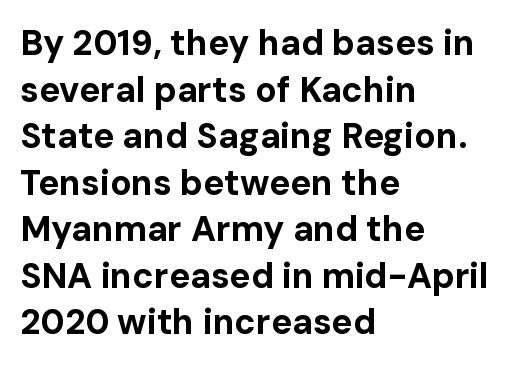
Q: Is the text bold? A: Yes.
Q: Is the text italic (slanted)? A: No, it is upright.
Q: Is the typeface a serif or a sans-serif typeface? A: Sans-serif.
Q: Is the text underlined? A: No.
Q: How is the paragraph aligned? A: Left-aligned.
Q: Is the spacing between letters normal or unusually wide? A: Normal.
Q: Is the spacing between lines tight, normal or loose? A: Normal.
Q: Width (condensed, normal, or wide)? A: Normal.
Q: Stroke contrast? A: Low.
Q: x-height? A: Medium.
Q: Monospaced? A: No.
